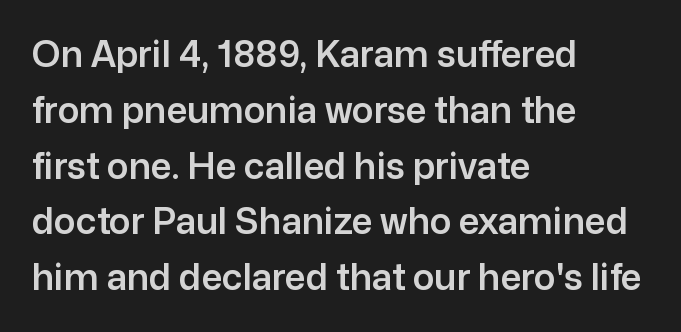
{"serif": "no", "italic": "no", "width": "normal", "stroke_contrast": "low", "x_height": "medium", "monospaced": "no", "underline": "no", "align": "left", "line_spacing": "normal", "line_spacing_ratio": 1.55, "letter_spacing": "normal", "letter_spacing_em": 0.0, "glyph_px": 36}
